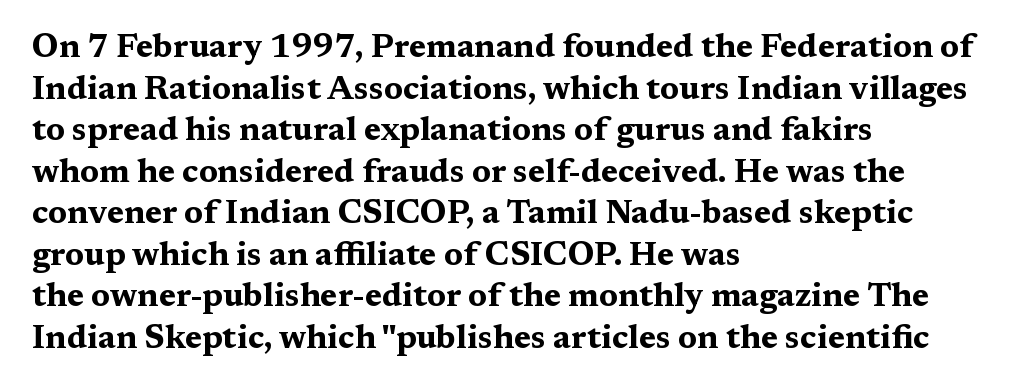
The image shows 33 px bold, wide serif type, upright; set left-aligned, normal line spacing (1.26x), normal letter spacing, not underlined; medium stroke contrast and a medium x-height.
